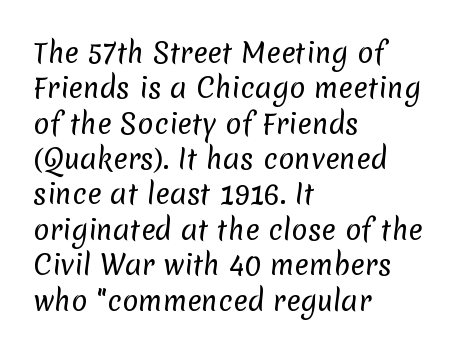
The image shows 27 px text type; set left-aligned, normal line spacing (1.31x), normal letter spacing, not underlined.
